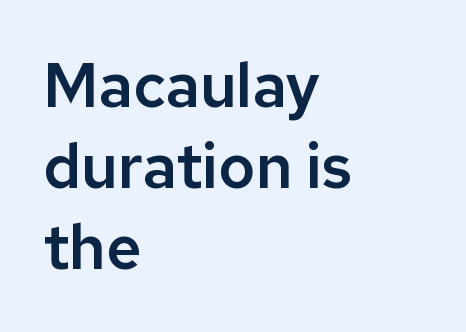
Q: Is the text italic (slanted)? A: No, it is upright.
Q: Is the typeface a serif or a sans-serif typeface? A: Sans-serif.
Q: Is the text underlined? A: No.
Q: How is the paragraph aligned? A: Left-aligned.
Q: Is the spacing between letters normal or unusually wide? A: Normal.
Q: Is the spacing between lines tight, normal or loose? A: Normal.
Q: Width (condensed, normal, or wide)? A: Normal.
Q: Stroke contrast? A: Low.
Q: x-height? A: Medium.
Q: Monospaced? A: No.
